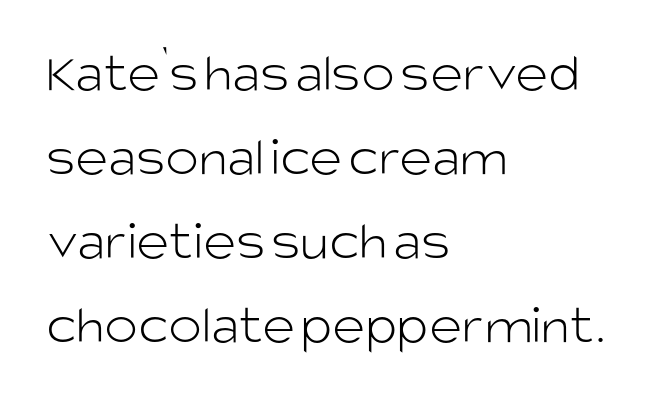
{"serif": "no", "italic": "no", "bold": "no", "weight": "light", "width": "normal", "stroke_contrast": "low", "x_height": "large", "monospaced": "no", "underline": "no", "align": "left", "line_spacing": "normal", "line_spacing_ratio": 1.5, "letter_spacing": "normal", "letter_spacing_em": 0.0, "glyph_px": 56}
